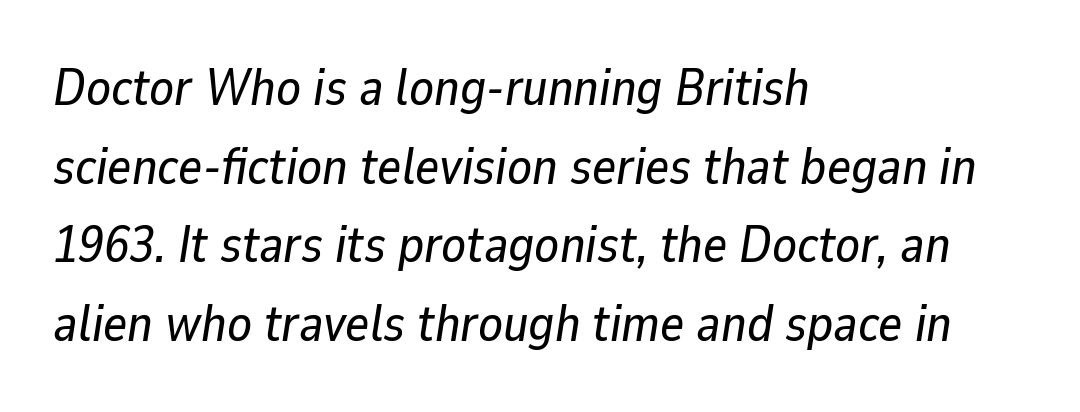
Q: Is the text italic (slanted)? A: Yes, it leans right by about 9 degrees.
Q: Is the text underlined? A: No.
Q: How is the paragraph aligned? A: Left-aligned.
Q: Is the spacing between letters normal or unusually wide? A: Normal.
Q: Is the spacing between lines tight, normal or loose? A: Normal.
Q: Width (condensed, normal, or wide)? A: Normal.
Q: Stroke contrast? A: Low.
Q: x-height? A: Medium.
Q: Monospaced? A: No.
